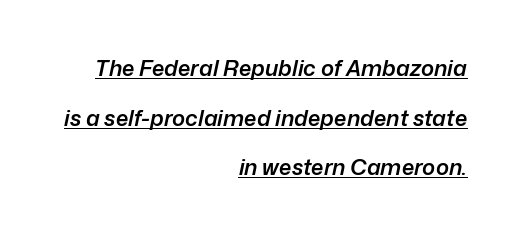
{"italic": "yes", "lean": "right", "slant_degrees": 12, "bold": "semi", "underline": "yes", "align": "right", "line_spacing": "loose", "line_spacing_ratio": 2.26, "letter_spacing": "normal", "letter_spacing_em": 0.0, "glyph_px": 22}
